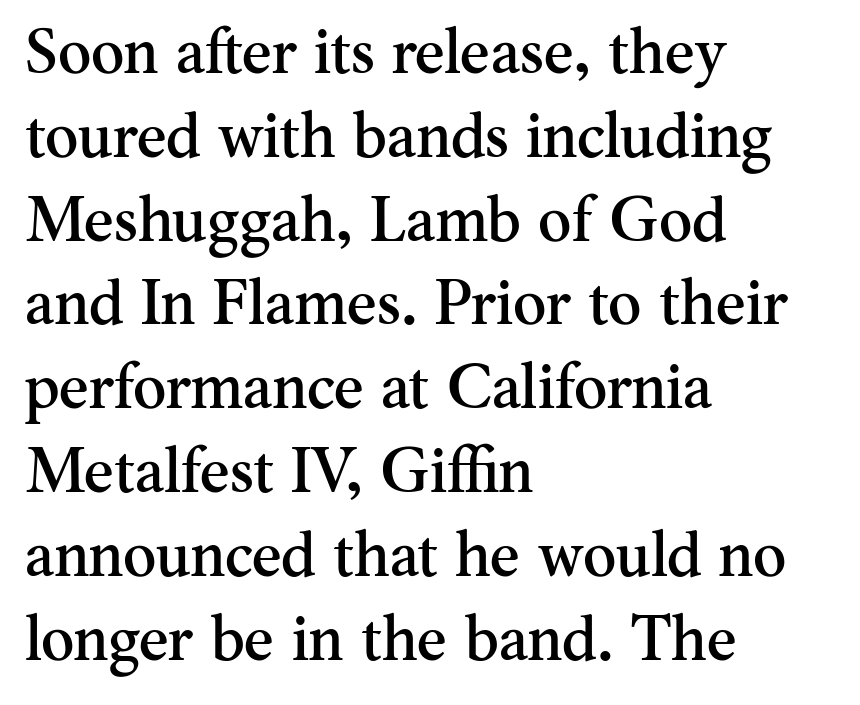
{"serif": "yes", "italic": "no", "width": "normal", "stroke_contrast": "medium", "x_height": "small", "monospaced": "no", "underline": "no", "align": "left", "line_spacing": "normal", "line_spacing_ratio": 1.33, "letter_spacing": "normal", "letter_spacing_em": 0.0, "glyph_px": 63}
